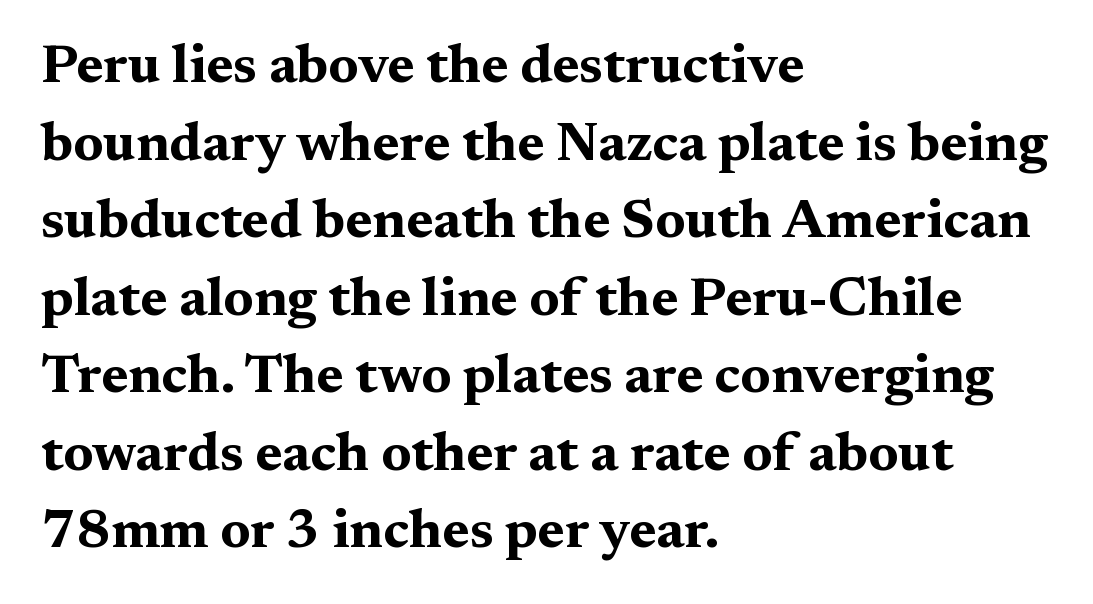
Q: Is the text bold? A: Yes.
Q: Is the text italic (slanted)? A: No, it is upright.
Q: Is the typeface a serif or a sans-serif typeface? A: Serif.
Q: Is the text underlined? A: No.
Q: How is the paragraph aligned? A: Left-aligned.
Q: Is the spacing between letters normal or unusually wide? A: Normal.
Q: Is the spacing between lines tight, normal or loose? A: Normal.
Q: Width (condensed, normal, or wide)? A: Wide.
Q: Stroke contrast? A: Medium.
Q: x-height? A: Medium.
Q: Monospaced? A: No.
